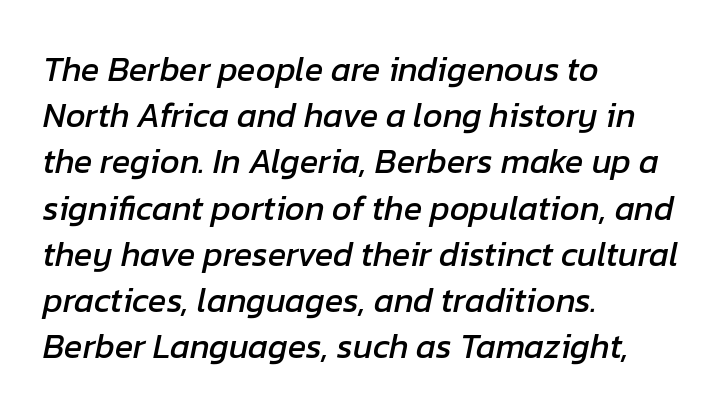
The image shows 34 px text type, italic (leaning right); set left-aligned, normal line spacing (1.36x), normal letter spacing, not underlined; low stroke contrast and a medium x-height.
